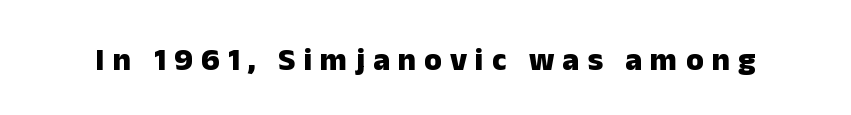
{"serif": "no", "italic": "no", "bold": "yes", "weight": "heavy", "width": "normal", "stroke_contrast": "low", "x_height": "medium", "monospaced": "no", "underline": "no", "letter_spacing": "wide", "letter_spacing_em": 0.25, "glyph_px": 32}
